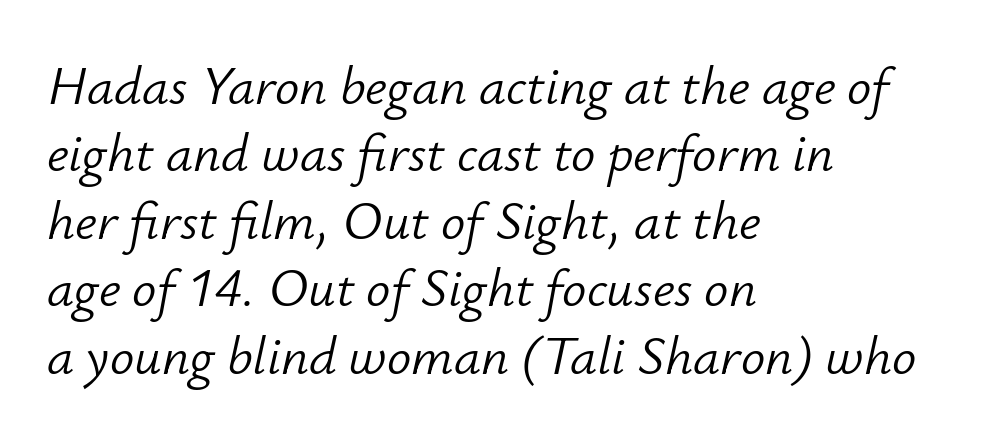
{"italic": "yes", "lean": "right", "slant_degrees": 12, "bold": "no", "weight": "light", "width": "normal", "stroke_contrast": "low", "x_height": "small", "monospaced": "no", "underline": "no", "align": "left", "line_spacing": "normal", "line_spacing_ratio": 1.25, "letter_spacing": "normal", "letter_spacing_em": 0.0, "glyph_px": 54}
